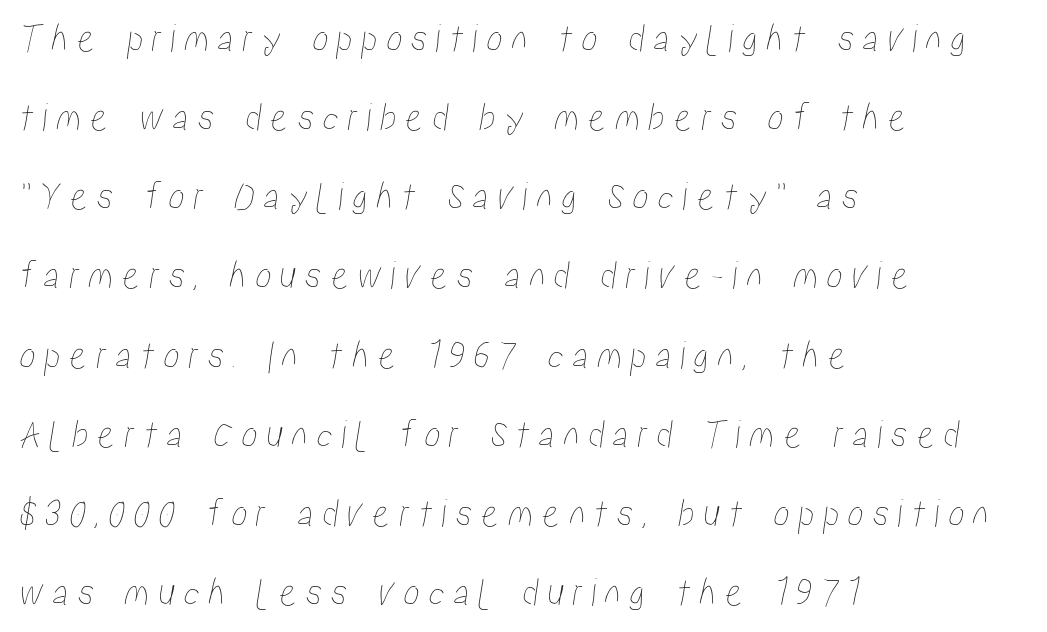
Q: Is the text underlined? A: No.
Q: How is the paragraph aligned? A: Left-aligned.
Q: Is the spacing between letters normal or unusually wide? A: Unusually wide.
Q: Is the spacing between lines tight, normal or loose? A: Loose.
Q: Width (condensed, normal, or wide)? A: Condensed.
Q: Stroke contrast? A: Low.
Q: x-height? A: Medium.
Q: Monospaced? A: No.
